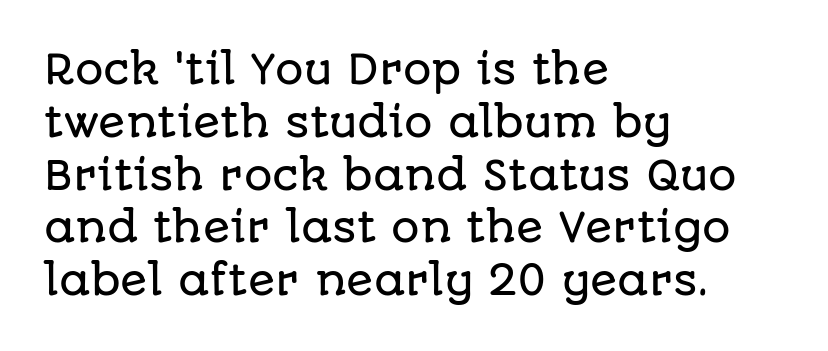
Q: Is the text italic (slanted)? A: No, it is upright.
Q: Is the typeface a serif or a sans-serif typeface? A: Sans-serif.
Q: Is the text underlined? A: No.
Q: How is the paragraph aligned? A: Left-aligned.
Q: Is the spacing between letters normal or unusually wide? A: Normal.
Q: Is the spacing between lines tight, normal or loose? A: Normal.
Q: Width (condensed, normal, or wide)? A: Normal.
Q: Stroke contrast? A: Low.
Q: x-height? A: Large.
Q: Monospaced? A: No.
